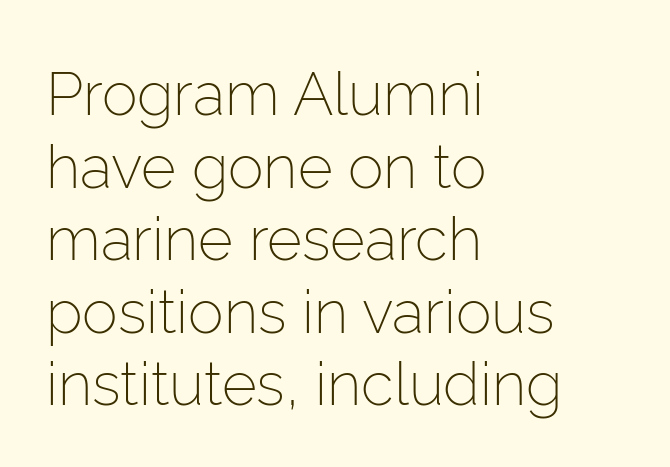
Q: Is the text bold? A: No.
Q: Is the text italic (slanted)? A: No, it is upright.
Q: Is the typeface a serif or a sans-serif typeface? A: Sans-serif.
Q: Is the text underlined? A: No.
Q: How is the paragraph aligned? A: Left-aligned.
Q: Is the spacing between letters normal or unusually wide? A: Normal.
Q: Width (condensed, normal, or wide)? A: Normal.
Q: Stroke contrast? A: Low.
Q: x-height? A: Medium.
Q: Monospaced? A: No.
